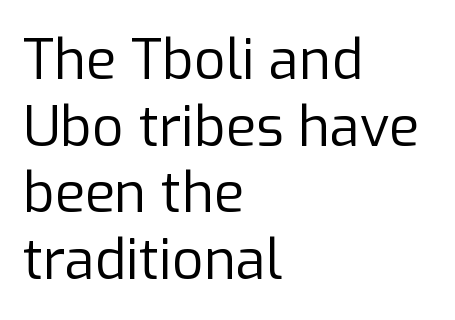
Unlike a traditional serif, this face leaves its strokes unadorned. Standard letterfit; no display-style spreading of the glyphs. These lines stack with their left ends in a neat column. Do the characters align in a grid? No, the font is proportional.
